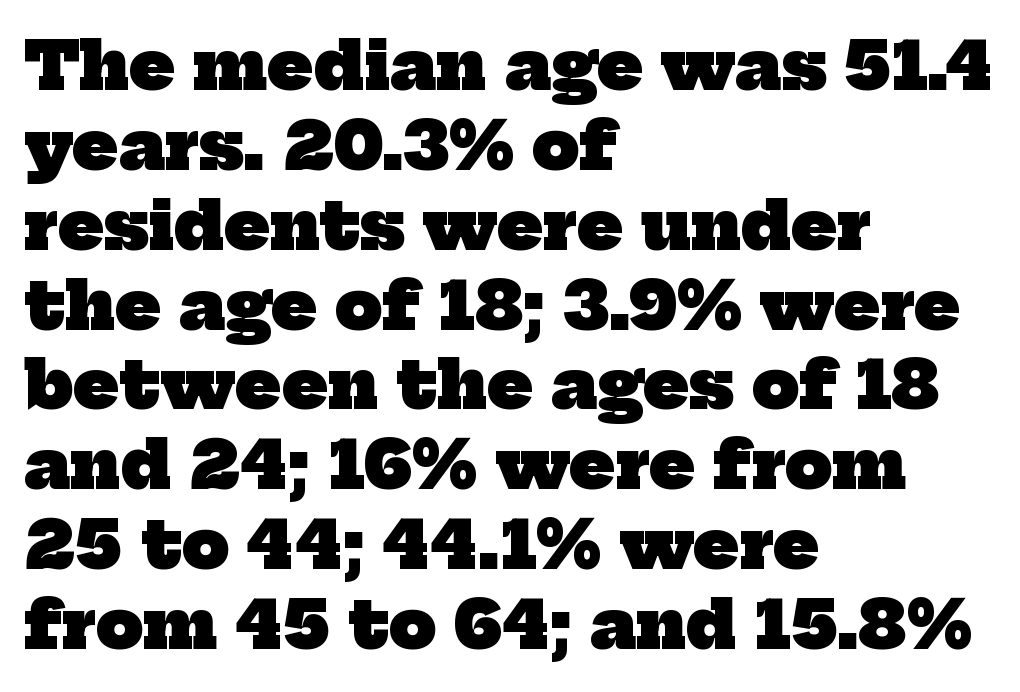
As a designer I'd log this as weight 700, bold. Each row of text sits above clean, open space. Typeset ragged right — the left edge is the straight one. Spacing between characters is what you'd get straight out of the box. The face used here is proportionally spaced, like ordinary book or web type. Check where the strokes stop: tiny serifs finish them off.
